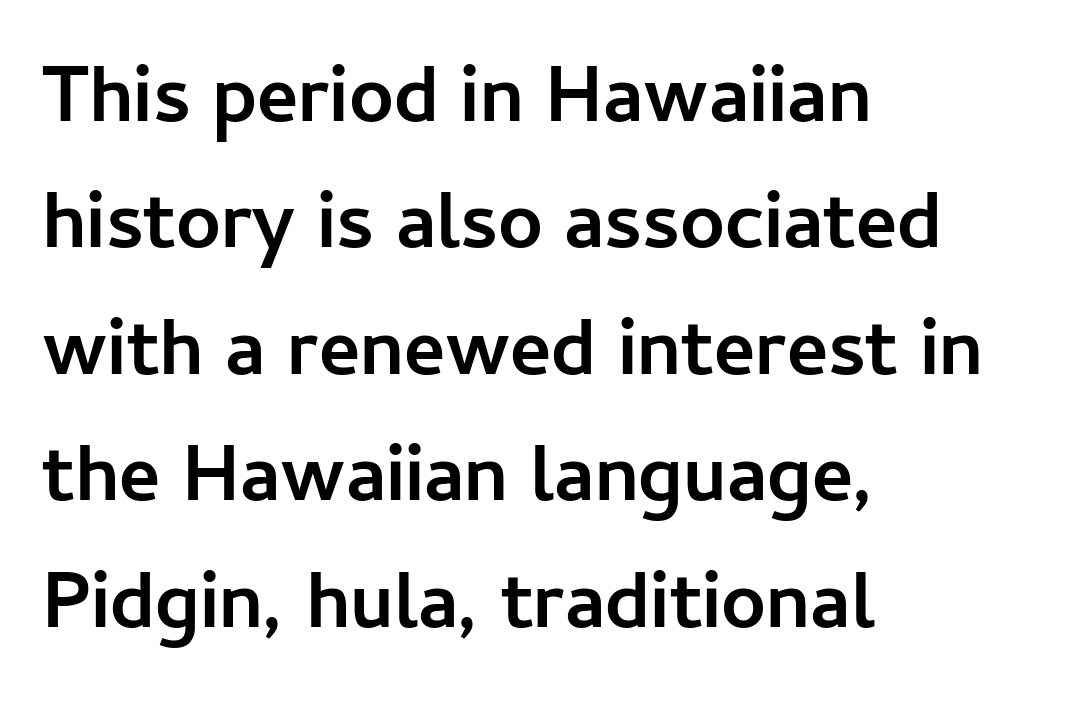
{"serif": "no", "italic": "no", "bold": "yes", "weight": "semibold", "width": "normal", "stroke_contrast": "low", "x_height": "medium", "monospaced": "no", "underline": "no", "align": "left", "line_spacing": "normal", "line_spacing_ratio": 1.6, "letter_spacing": "normal", "letter_spacing_em": 0.0, "glyph_px": 79}
